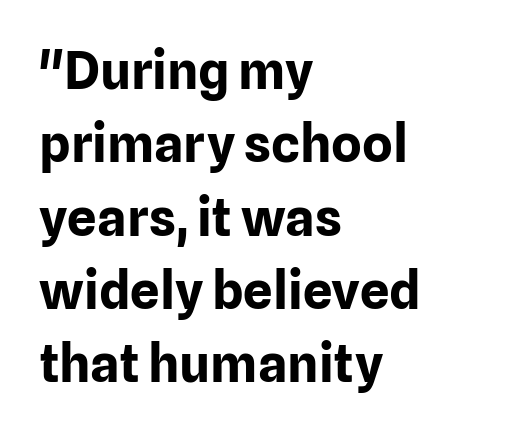
No extra tracking has been applied to these lines. Each letter keeps its own natural width here, so spacing adapts to shape. A sans-serif font was chosen for this passage. Leftover space on each line is placed entirely after the last word. Bare-footed words on every line.
